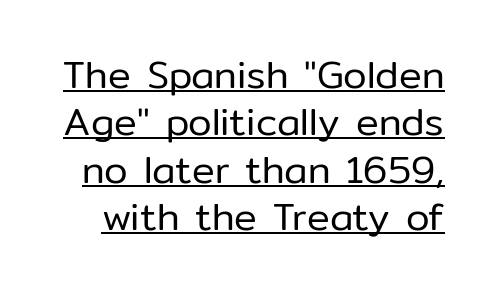
Q: Is the text bold? A: No.
Q: Is the text italic (slanted)? A: No, it is upright.
Q: Is the typeface a serif or a sans-serif typeface? A: Sans-serif.
Q: Is the text underlined? A: Yes.
Q: Is the spacing between letters normal or unusually wide? A: Normal.
Q: Is the spacing between lines tight, normal or loose? A: Normal.
Q: Width (condensed, normal, or wide)? A: Normal.
Q: Stroke contrast? A: Low.
Q: x-height? A: Medium.
Q: Monospaced? A: No.
